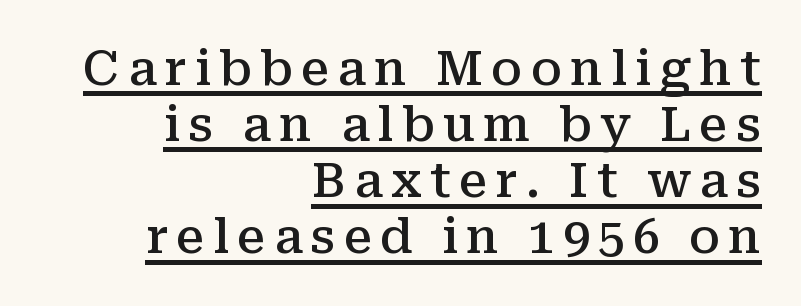
Q: Is the text bold? A: Semi-bold.
Q: Is the text italic (slanted)? A: No, it is upright.
Q: Is the typeface a serif or a sans-serif typeface? A: Serif.
Q: Is the text underlined? A: Yes.
Q: How is the paragraph aligned? A: Right-aligned.
Q: Width (condensed, normal, or wide)? A: Normal.
Q: Stroke contrast? A: Medium.
Q: x-height? A: Medium.
Q: Monospaced? A: No.
